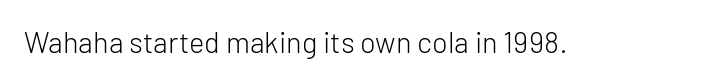
The image shows 29 px light sans-serif type, upright; set normal letter spacing, not underlined; low stroke contrast and a medium x-height.
